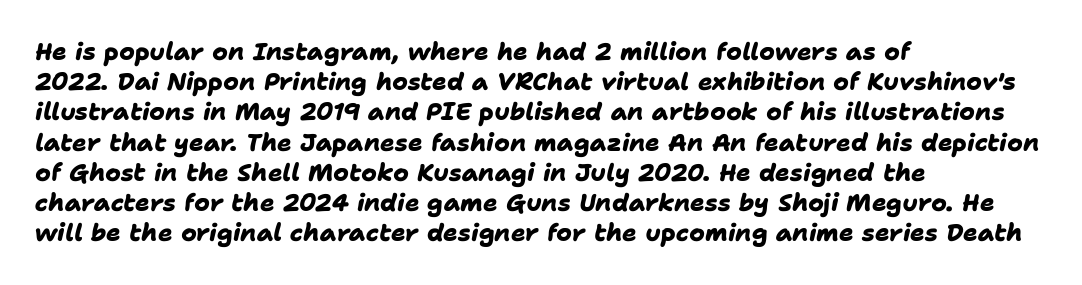
Q: Is the text bold? A: Yes.
Q: Is the text underlined? A: No.
Q: How is the paragraph aligned? A: Left-aligned.
Q: Is the spacing between letters normal or unusually wide? A: Normal.
Q: Is the spacing between lines tight, normal or loose? A: Normal.
